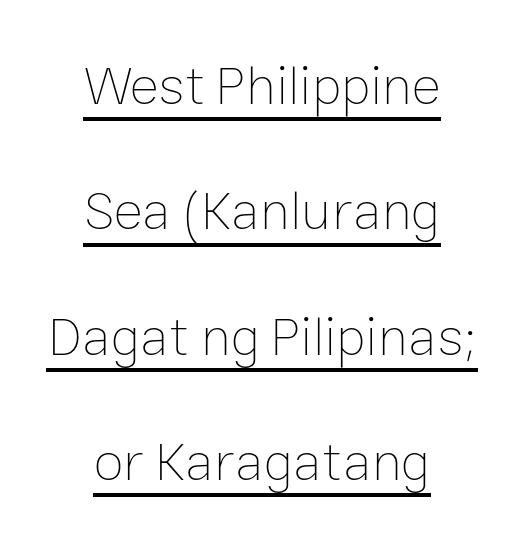
The image shows 55 px thin type, upright; set centered, loose line spacing (2.28x), normal letter spacing, underlined; low stroke contrast and a medium x-height.
